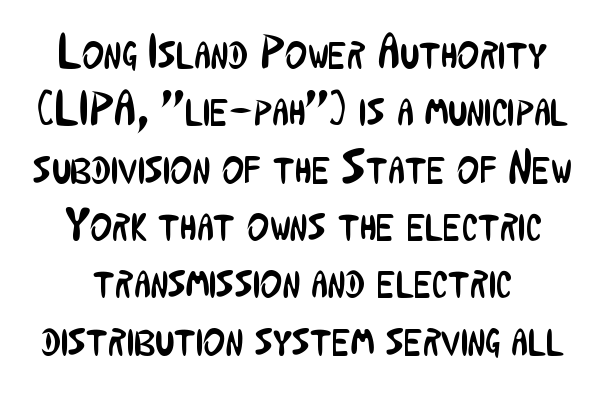
{"serif": "no", "italic": "no", "bold": "no", "weight": "regular", "width": "condensed", "stroke_contrast": "low", "x_height": "medium", "monospaced": "no", "underline": "no", "line_spacing_ratio": 1.22, "letter_spacing": "normal", "letter_spacing_em": 0.0, "glyph_px": 47}
